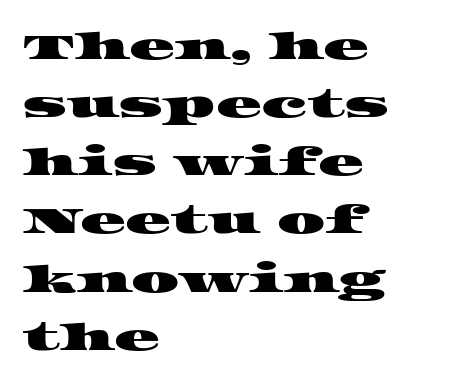
{"serif": "yes", "width": "wide", "stroke_contrast": "high", "x_height": "large", "monospaced": "no", "underline": "no", "align": "left", "line_spacing": "normal", "line_spacing_ratio": 1.53, "letter_spacing": "normal", "letter_spacing_em": 0.0, "glyph_px": 38}
